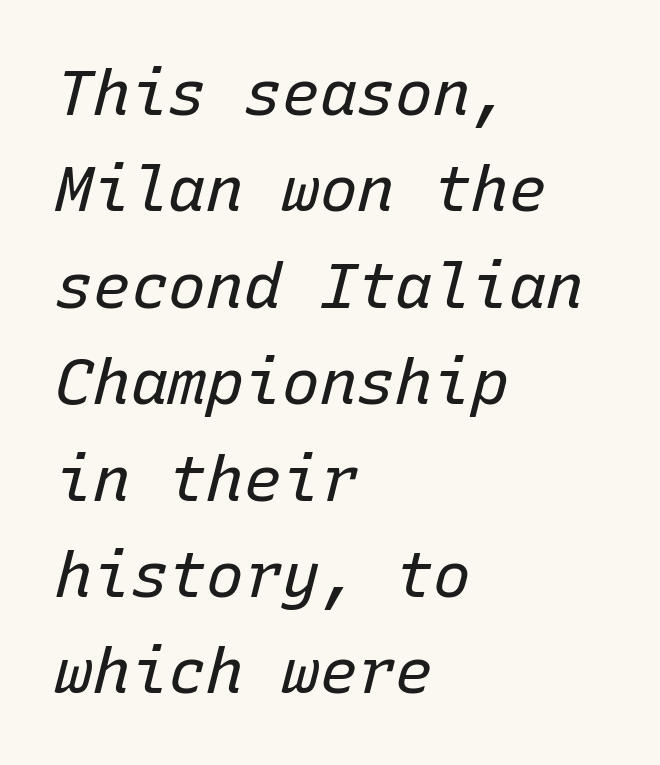
The image shows 63 px regular-weight type, italic (leaning right), monospaced; set left-aligned, normal line spacing (1.53x), normal letter spacing, not underlined; low stroke contrast and a medium x-height.
